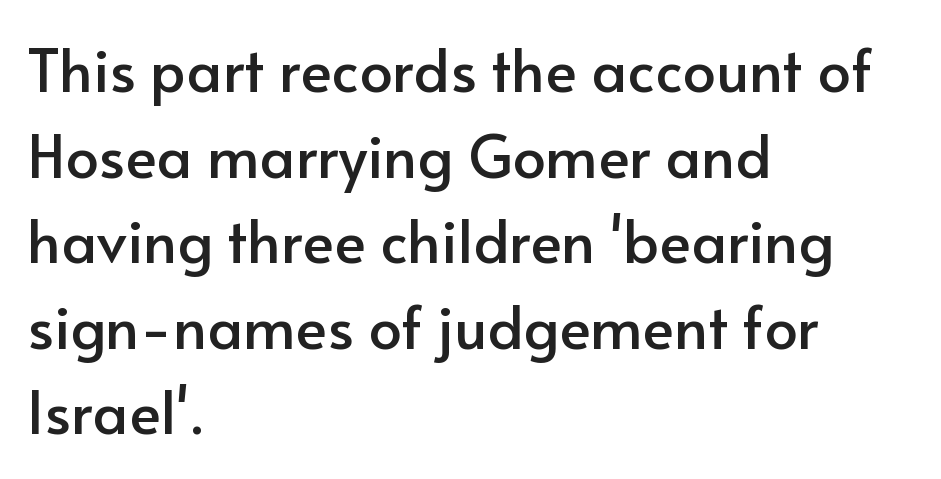
Line spacing here is normal. Quick note: underline off. Unlike italic type, these characters show no tilt at all. The ragged edge is on the right, which tells us the setting is flush left. Each letter's strokes conclude bluntly, with no projecting serifs. Glyph-to-glyph distance matches everyday printed text.
